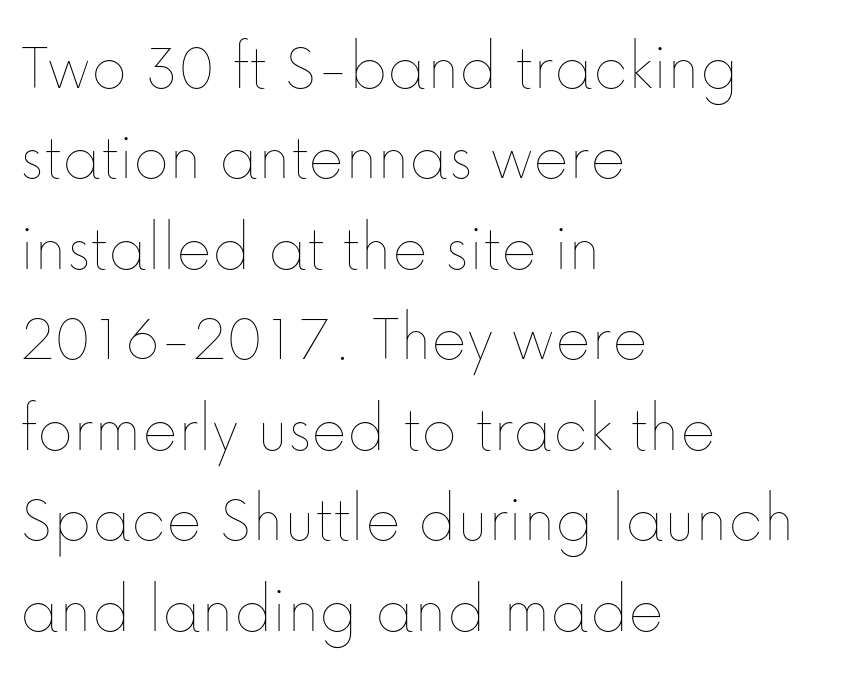
{"italic": "no", "bold": "no", "weight": "thin", "width": "normal", "stroke_contrast": "low", "x_height": "medium", "monospaced": "no", "underline": "no", "align": "left", "line_spacing": "normal", "line_spacing_ratio": 1.33, "letter_spacing": "normal", "letter_spacing_em": 0.0, "glyph_px": 68}
